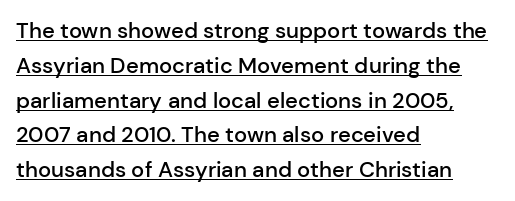
This sample carries an underscore along the baseline area. The leading is moderate, giving the passage an even texture. Every stem runs plumb, perpendicular to the baseline. Notice how the passage keeps a crisp vertical edge on the left only. As a designer I'd log this as weight 600, semibold.
